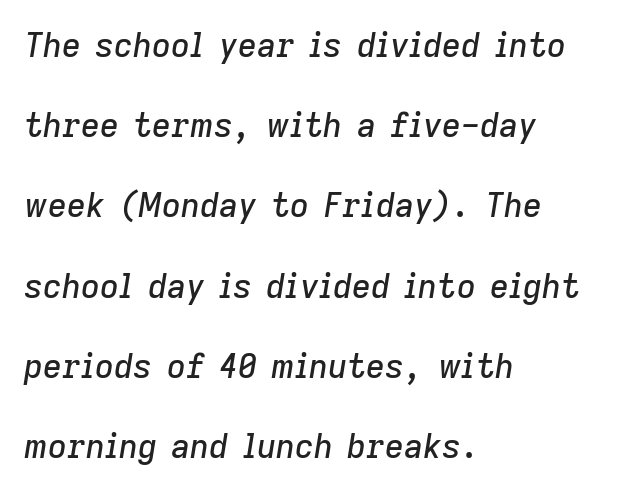
The image shows 33 px text type, italic (leaning right); set left-aligned, loose line spacing (2.43x), normal letter spacing, not underlined; low stroke contrast and a medium x-height.
